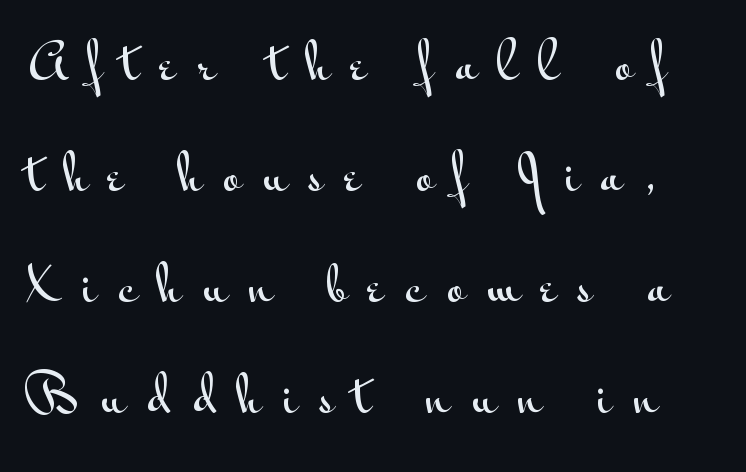
The image shows 48 px wide sans-serif type; set loose line spacing (2.31x), unusually wide letter spacing (+0.45 em), not underlined; medium stroke contrast and a small x-height.
